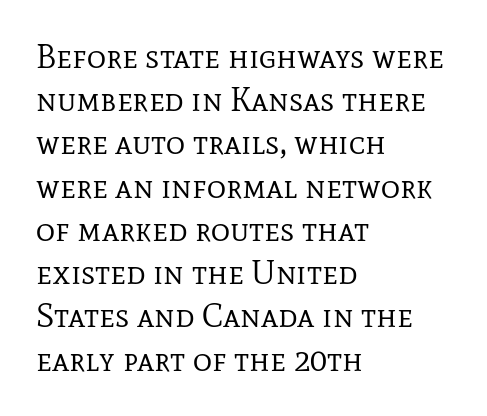
{"serif": "yes", "italic": "no", "bold": "no", "weight": "regular", "width": "normal", "stroke_contrast": "low", "x_height": "medium", "monospaced": "no", "underline": "no", "align": "left", "line_spacing": "normal", "line_spacing_ratio": 1.31, "letter_spacing": "normal", "letter_spacing_em": 0.0, "glyph_px": 33}
